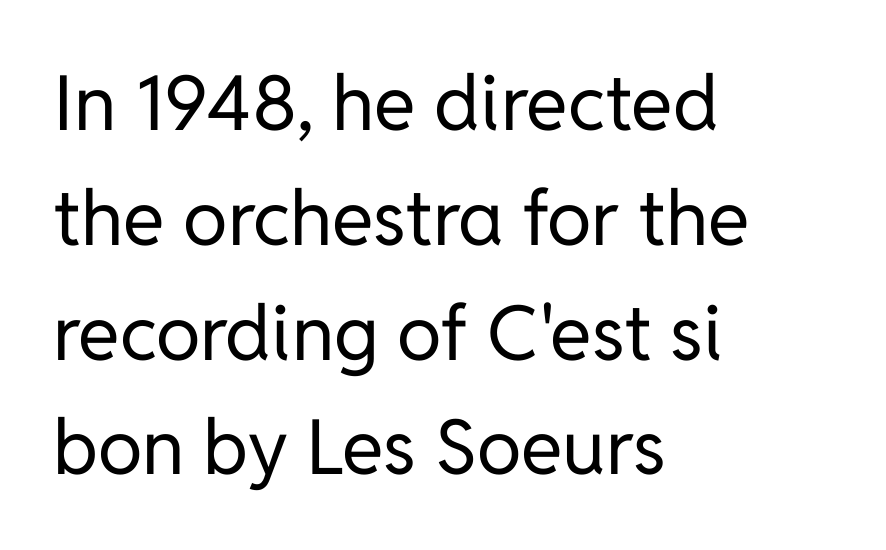
Character widths vary here, with narrow letters taking less room than wide ones. Font category for this specimen: sans-serif. Caption: standard tracking, unaltered. Is there much room between lines? A standard amount, neither cramped nor airy. This rendering uses left alignment, leaving the right contour irregular.
